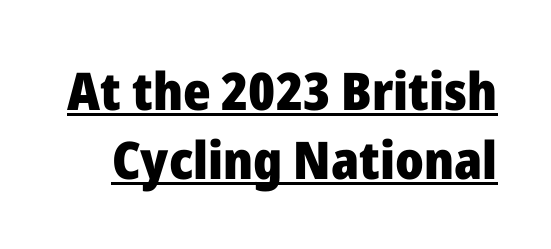
Compared with an ordinary text face, these strokes are far heavier — a full bold. Leading: standard. Does a line run under the words? Yes, clearly. A sans-serif font was chosen for this passage. Letter spacing: default. The face used here is proportionally spaced, like ordinary book or web type.
